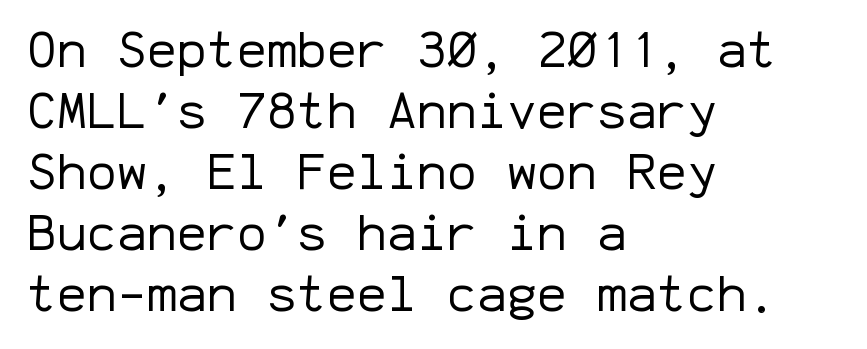
Q: Is the text bold? A: No.
Q: Is the text italic (slanted)? A: No, it is upright.
Q: Is the typeface a serif or a sans-serif typeface? A: Sans-serif.
Q: Is the text underlined? A: No.
Q: How is the paragraph aligned? A: Left-aligned.
Q: Is the spacing between letters normal or unusually wide? A: Normal.
Q: Width (condensed, normal, or wide)? A: Normal.
Q: Stroke contrast? A: Low.
Q: x-height? A: Medium.
Q: Monospaced? A: Yes.
